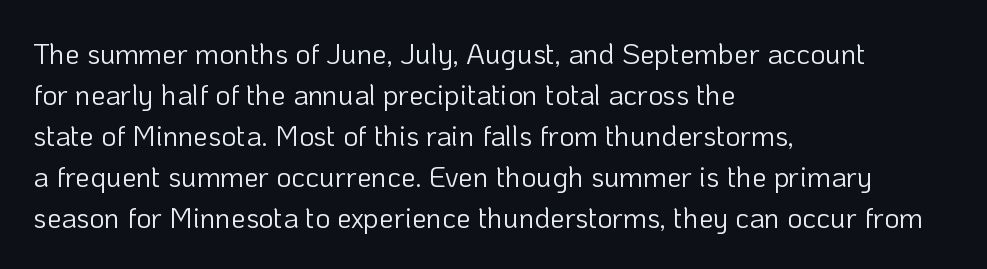
Q: Is the text bold? A: No.
Q: Is the text italic (slanted)? A: No, it is upright.
Q: Is the typeface a serif or a sans-serif typeface? A: Sans-serif.
Q: Is the text underlined? A: No.
Q: How is the paragraph aligned? A: Left-aligned.
Q: Is the spacing between letters normal or unusually wide? A: Normal.
Q: Is the spacing between lines tight, normal or loose? A: Normal.
Q: Width (condensed, normal, or wide)? A: Normal.
Q: Stroke contrast? A: Low.
Q: x-height? A: Medium.
Q: Monospaced? A: No.
